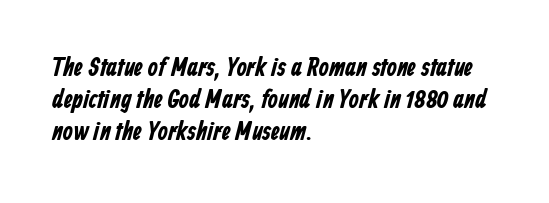
Q: Is the text bold? A: Yes.
Q: Is the text underlined? A: No.
Q: How is the paragraph aligned? A: Left-aligned.
Q: Is the spacing between letters normal or unusually wide? A: Normal.
